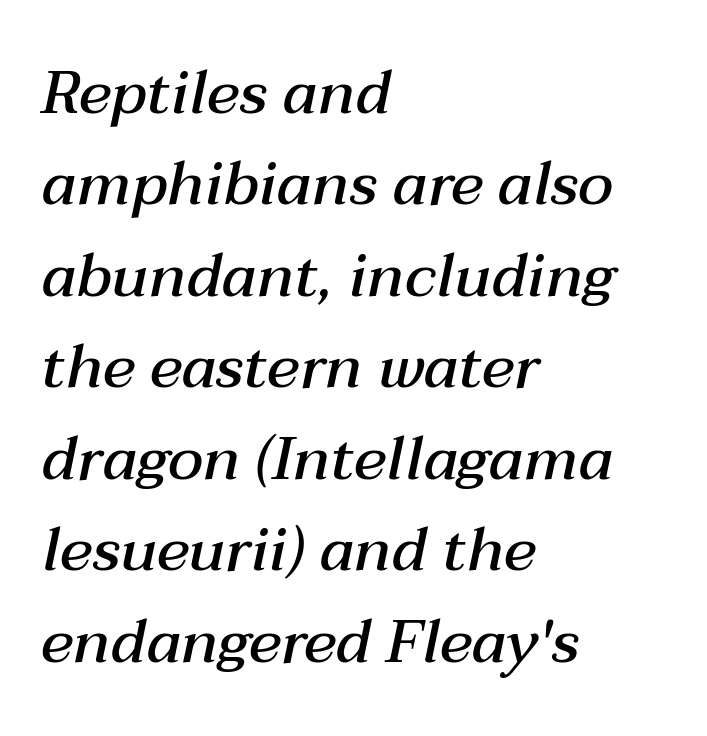
The image shows 61 px semibold type, italic (leaning right); set left-aligned, normal line spacing (1.5x), normal letter spacing, not underlined; medium stroke contrast and a medium x-height.
